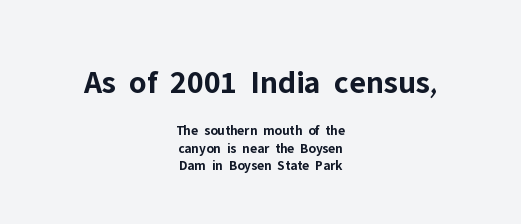
The image shows 33 px bold sans-serif type, upright; set centered, line spacing 1.24x, normal letter spacing, not underlined; the first (top) block is 2.36x larger; low stroke contrast and a medium x-height.
